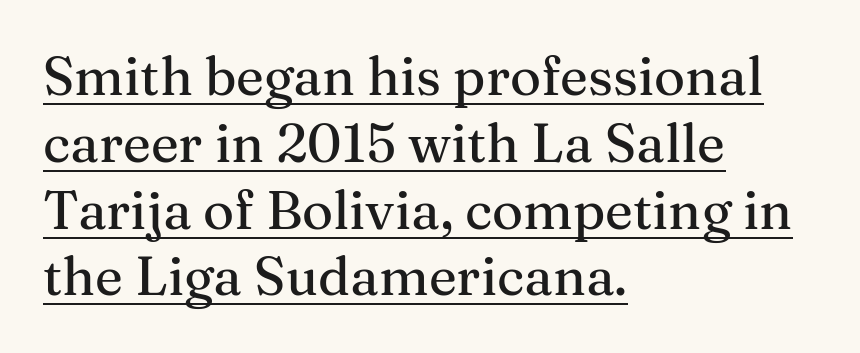
Q: Is the text italic (slanted)? A: No, it is upright.
Q: Is the typeface a serif or a sans-serif typeface? A: Serif.
Q: Is the text underlined? A: Yes.
Q: How is the paragraph aligned? A: Left-aligned.
Q: Is the spacing between letters normal or unusually wide? A: Normal.
Q: Is the spacing between lines tight, normal or loose? A: Normal.
Q: Width (condensed, normal, or wide)? A: Normal.
Q: Stroke contrast? A: Medium.
Q: x-height? A: Medium.
Q: Monospaced? A: No.
